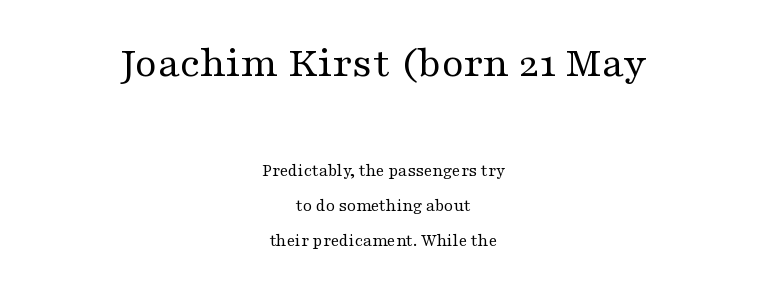
{"serif": "yes", "italic": "no", "bold": "no", "weight": "regular", "width": "wide", "stroke_contrast": "medium", "x_height": "medium", "monospaced": "no", "underline": "no", "align": "center", "line_spacing": "loose", "line_spacing_ratio": 1.95, "letter_spacing": "normal", "letter_spacing_em": 0.0, "larger_block": "first", "size_ratio": 2.5, "glyph_px": 45}
